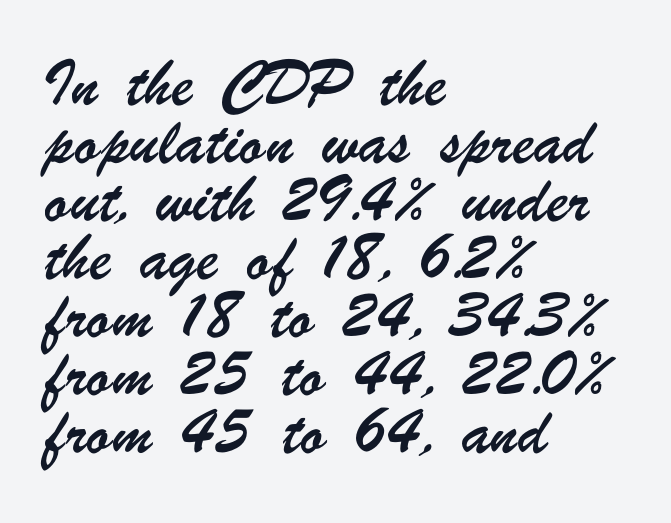
Q: Is the typeface a serif or a sans-serif typeface? A: Sans-serif.
Q: Is the text underlined? A: No.
Q: How is the paragraph aligned? A: Left-aligned.
Q: Is the spacing between letters normal or unusually wide? A: Normal.
Q: Is the spacing between lines tight, normal or loose? A: Loose.
Q: Width (condensed, normal, or wide)? A: Condensed.
Q: Stroke contrast? A: Low.
Q: x-height? A: Small.
Q: Monospaced? A: No.
